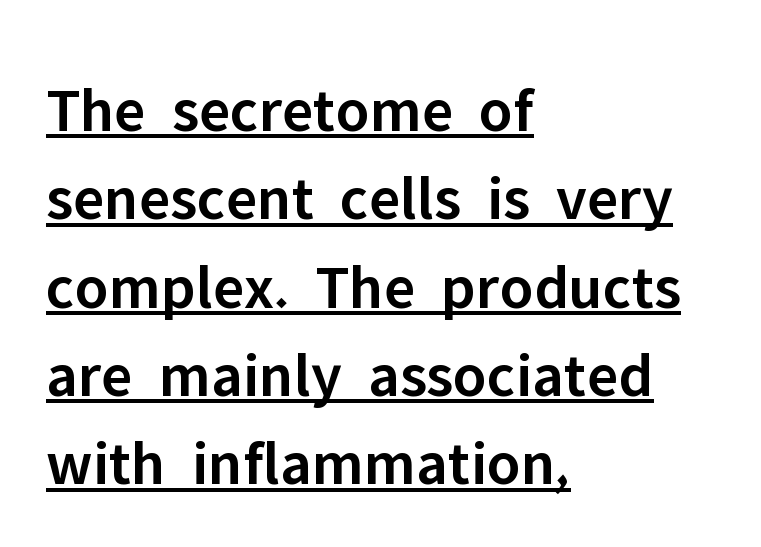
A rule runs beneath these lines of type. Proportional: the letters do not fall into vertical columns. Leading: standard. Typesetter's note: demi weight, one step under bold.
